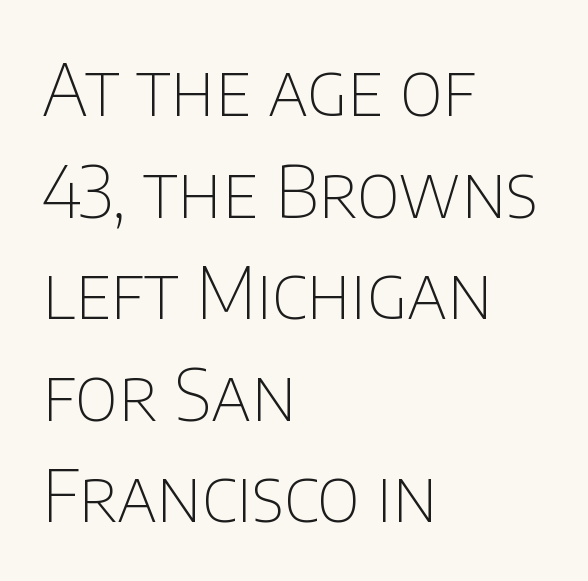
Q: Is the text bold? A: No.
Q: Is the text italic (slanted)? A: No, it is upright.
Q: Is the typeface a serif or a sans-serif typeface? A: Sans-serif.
Q: Is the text underlined? A: No.
Q: How is the paragraph aligned? A: Left-aligned.
Q: Is the spacing between letters normal or unusually wide? A: Normal.
Q: Is the spacing between lines tight, normal or loose? A: Normal.
Q: Width (condensed, normal, or wide)? A: Normal.
Q: Stroke contrast? A: Low.
Q: x-height? A: Large.
Q: Monospaced? A: No.
